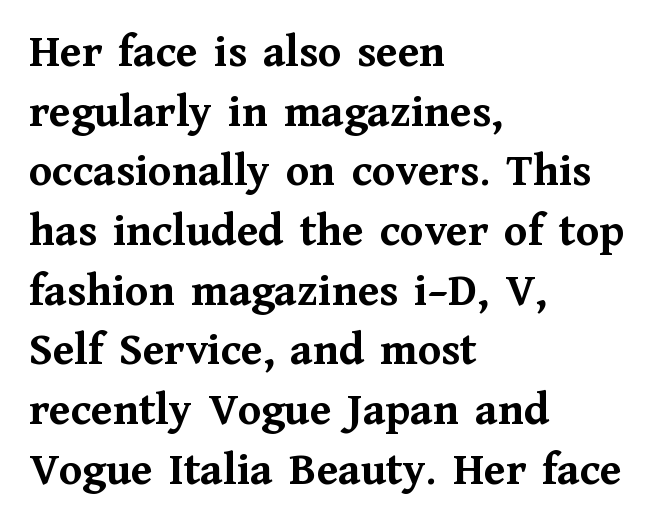
{"serif": "yes", "italic": "no", "bold": "yes", "weight": "semibold", "width": "normal", "stroke_contrast": "medium", "x_height": "medium", "monospaced": "no", "underline": "no", "align": "left", "line_spacing": "normal", "line_spacing_ratio": 1.27, "letter_spacing": "normal", "letter_spacing_em": 0.0, "glyph_px": 47}
